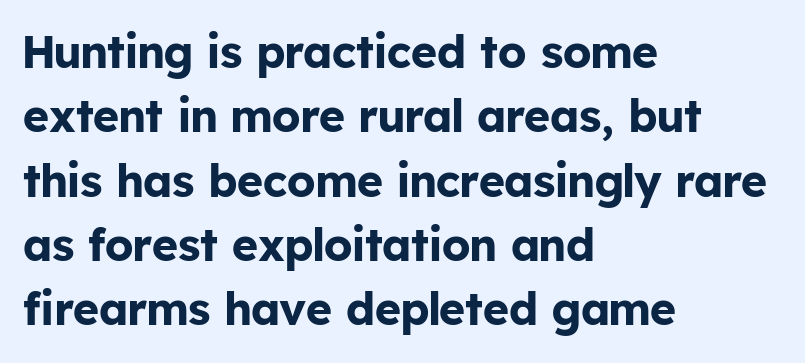
The image shows 45 px bold sans-serif type, upright; set left-aligned, normal line spacing (1.43x), normal letter spacing, not underlined; low stroke contrast and a medium x-height.
